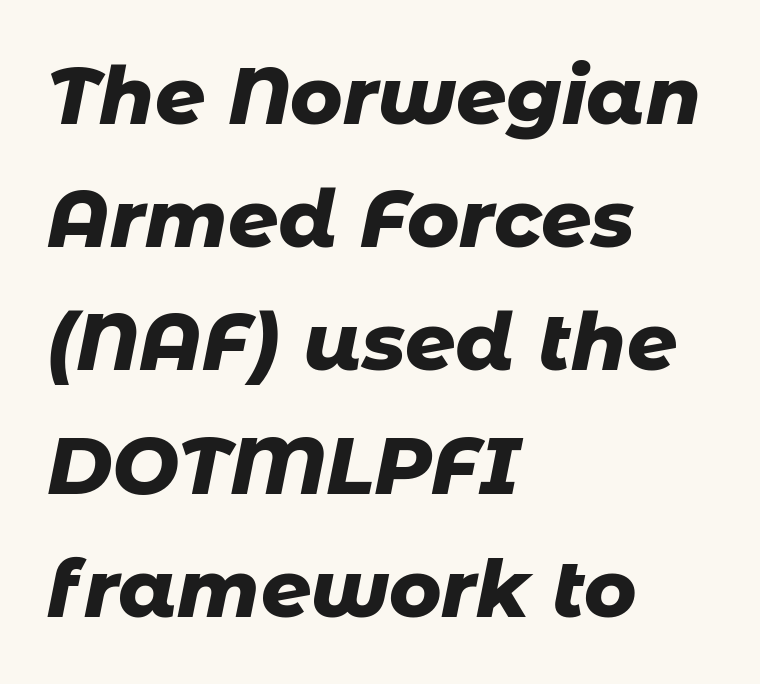
{"italic": "yes", "lean": "right", "slant_degrees": 11, "bold": "yes", "weight": "heavy", "width": "normal", "stroke_contrast": "low", "x_height": "medium", "monospaced": "no", "underline": "no", "align": "left", "line_spacing": "normal", "line_spacing_ratio": 1.56, "letter_spacing": "normal", "letter_spacing_em": 0.0, "glyph_px": 79}
